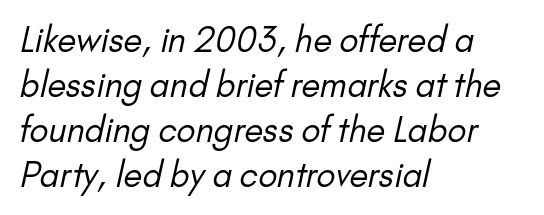
Q: Is the text bold? A: No.
Q: Is the typeface a serif or a sans-serif typeface? A: Sans-serif.
Q: Is the text underlined? A: No.
Q: How is the paragraph aligned? A: Left-aligned.
Q: Is the spacing between letters normal or unusually wide? A: Normal.
Q: Is the spacing between lines tight, normal or loose? A: Normal.
Q: Width (condensed, normal, or wide)? A: Normal.
Q: Stroke contrast? A: Low.
Q: x-height? A: Small.
Q: Monospaced? A: No.
